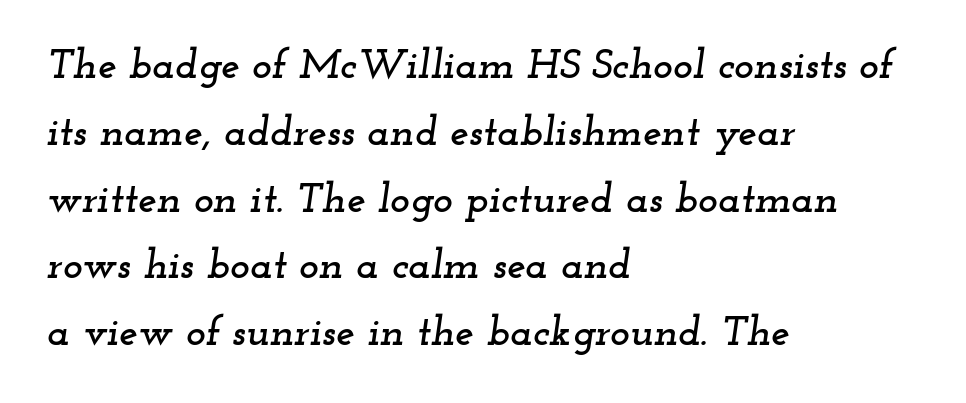
The image shows 42 px wide serif type, italic (leaning right); set left-aligned, normal line spacing (1.59x), normal letter spacing, not underlined; low stroke contrast and a small x-height.
